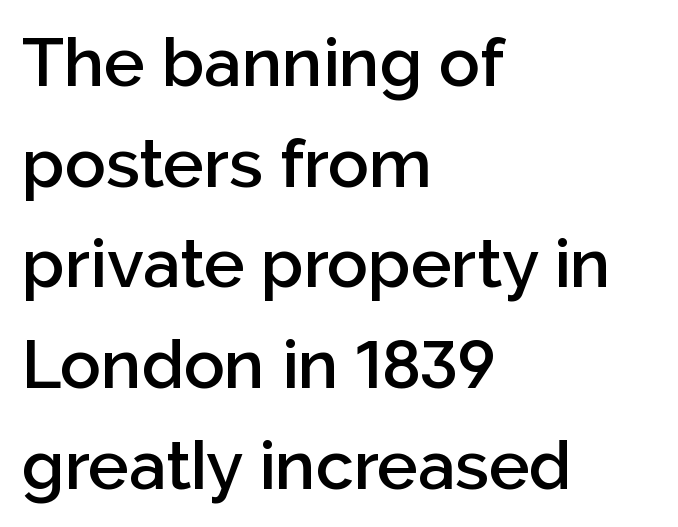
This sample is left-justified, so line endings fall wherever the words run out. Think of a printed novel: that variable character pitch is what you see here. The letters are semibold — heavier than regular but short of a full bold. Unlike a traditional serif, this face leaves its strokes unadorned.
